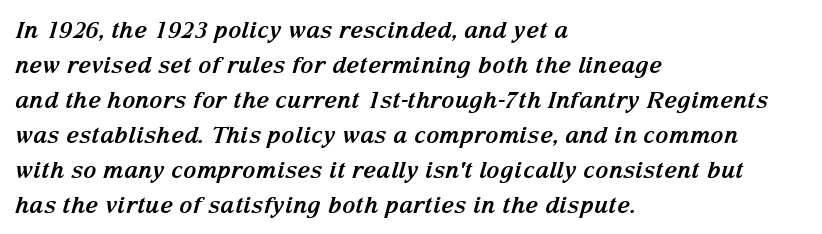
Pretty heavy lettering here — definitely bold. The letters are slanted; this is an italic face. Casual observation: everything's shoved over to the left. Glyph-to-glyph distance matches everyday printed text. Interline gaps are of average width in this sample.
